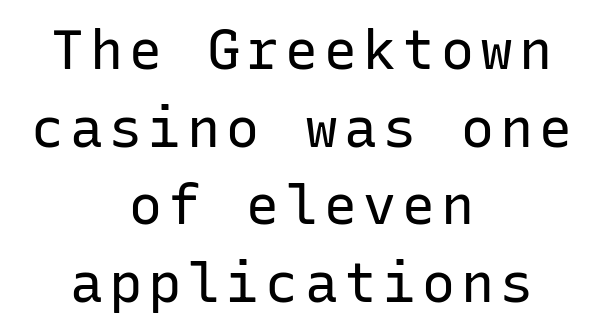
The letters stand upright; this is a roman face. Are there feet on the stems? There aren't — it's a sans. Quick note: underline off. The rag falls on both sides of this text block equally.
